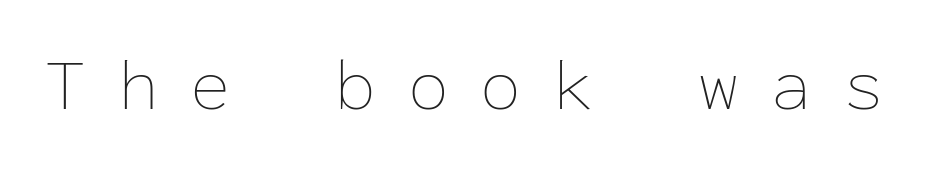
{"italic": "no", "bold": "no", "weight": "thin", "width": "normal", "stroke_contrast": "low", "x_height": "medium", "monospaced": "yes", "underline": "no", "letter_spacing": "wide", "letter_spacing_em": 0.43, "glyph_px": 74}
